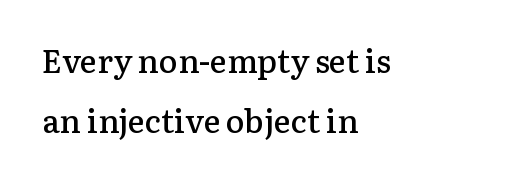
Q: Is the text bold? A: Semi-bold.
Q: Is the text italic (slanted)? A: No, it is upright.
Q: Is the typeface a serif or a sans-serif typeface? A: Serif.
Q: Is the text underlined? A: No.
Q: How is the paragraph aligned? A: Left-aligned.
Q: Is the spacing between letters normal or unusually wide? A: Normal.
Q: Width (condensed, normal, or wide)? A: Normal.
Q: Stroke contrast? A: Low.
Q: x-height? A: Medium.
Q: Monospaced? A: No.
